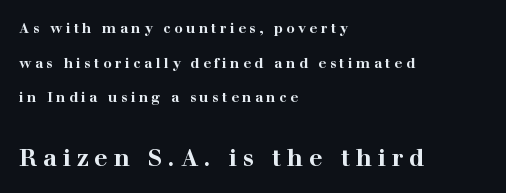
The image shows 24 px bold type, upright; set left-aligned, loose line spacing (2.48x), unusually wide letter spacing (+0.24 em), not underlined; the second (bottom) block is 1.71x larger.
